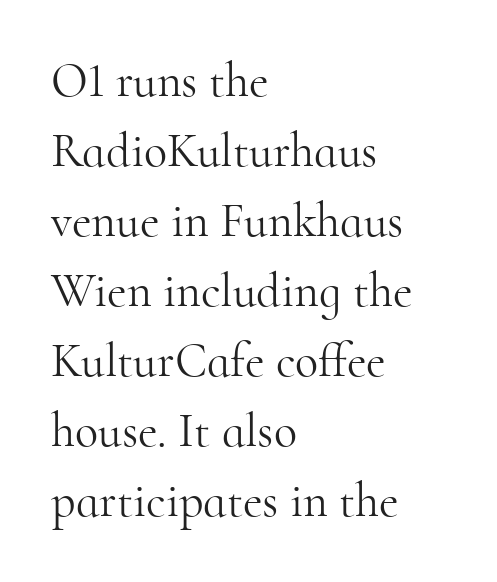
Q: Is the text bold? A: No.
Q: Is the text italic (slanted)? A: No, it is upright.
Q: Is the typeface a serif or a sans-serif typeface? A: Serif.
Q: Is the text underlined? A: No.
Q: How is the paragraph aligned? A: Left-aligned.
Q: Is the spacing between letters normal or unusually wide? A: Normal.
Q: Is the spacing between lines tight, normal or loose? A: Normal.
Q: Width (condensed, normal, or wide)? A: Normal.
Q: Stroke contrast? A: High.
Q: x-height? A: Small.
Q: Monospaced? A: No.
